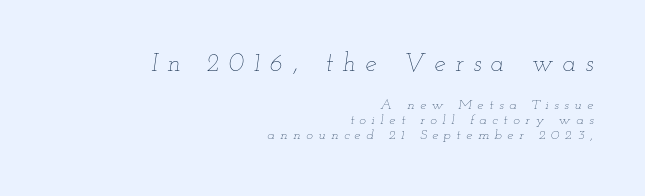
{"italic": "yes", "lean": "right", "slant_degrees": 12, "bold": "no", "underline": "no", "align": "right", "line_spacing": "tight", "line_spacing_ratio": 1.06, "letter_spacing": "wide", "letter_spacing_em": 0.39, "larger_block": "first", "size_ratio": 1.79, "glyph_px": 25}
